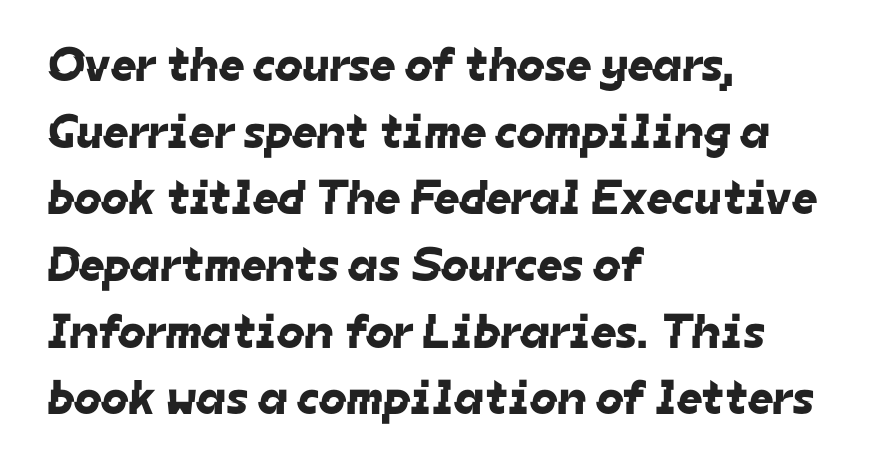
{"serif": "no", "width": "normal", "stroke_contrast": "low", "x_height": "medium", "monospaced": "no", "underline": "no", "align": "left", "line_spacing": "normal", "line_spacing_ratio": 1.36, "letter_spacing": "normal", "letter_spacing_em": 0.0, "glyph_px": 49}
